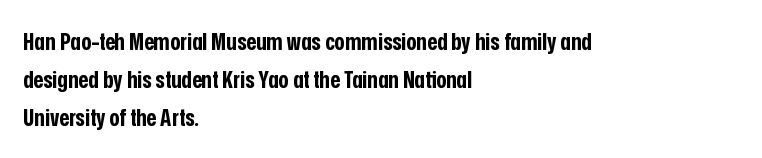
{"italic": "no", "bold": "yes", "underline": "no", "align": "left", "line_spacing": "normal", "line_spacing_ratio": 1.59, "letter_spacing": "normal", "letter_spacing_em": 0.0, "glyph_px": 24}
